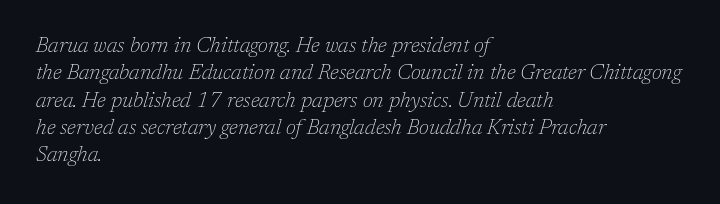
Q: Is the text bold? A: No.
Q: Is the text italic (slanted)? A: Yes, it leans right by about 17 degrees.
Q: Is the text underlined? A: No.
Q: How is the paragraph aligned? A: Left-aligned.
Q: Is the spacing between letters normal or unusually wide? A: Normal.
Q: Is the spacing between lines tight, normal or loose? A: Normal.
